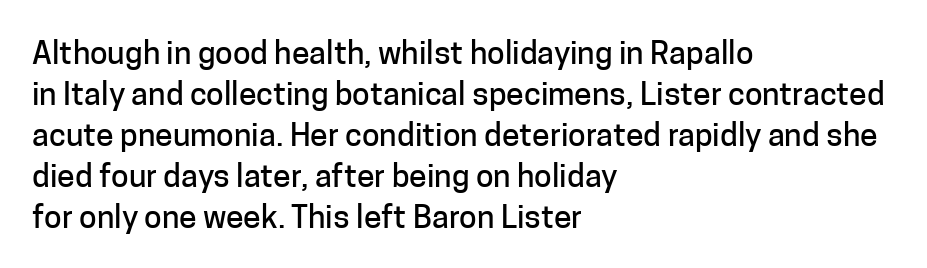
Reading down the block, your eye returns to a fixed left position each line. The rendering shows plain stroke endings on the letterforms — a sans-serif design. The passage shown is typed in a proportional face where columns would drift. It's the straight-up-and-down kind of type.
